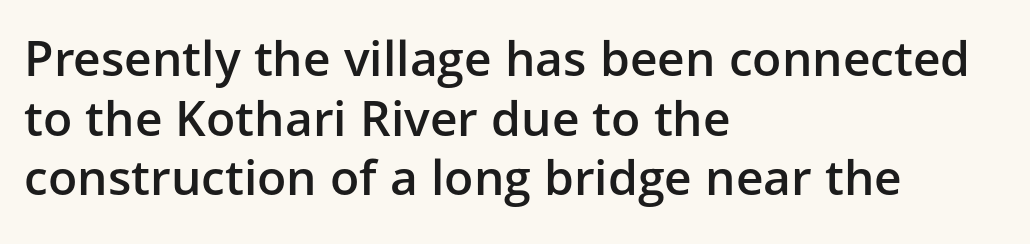
The image shows 48 px semibold sans-serif type, upright; set left-aligned, line spacing 1.24x, normal letter spacing, not underlined; low stroke contrast and a medium x-height.
